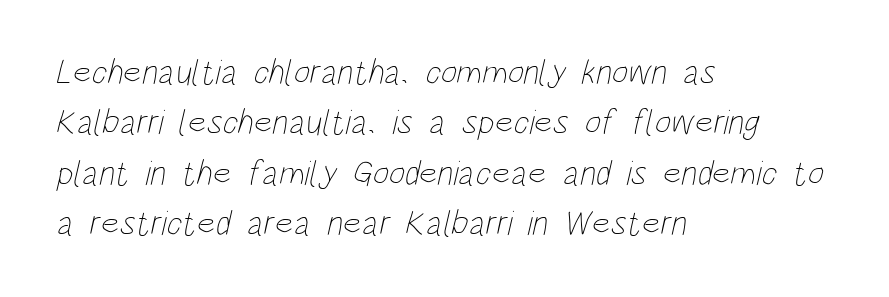
Q: Is the text bold? A: No.
Q: Is the text underlined? A: No.
Q: How is the paragraph aligned? A: Left-aligned.
Q: Is the spacing between letters normal or unusually wide? A: Normal.
Q: Is the spacing between lines tight, normal or loose? A: Normal.
Q: Width (condensed, normal, or wide)? A: Condensed.
Q: Stroke contrast? A: Low.
Q: x-height? A: Large.
Q: Monospaced? A: No.
